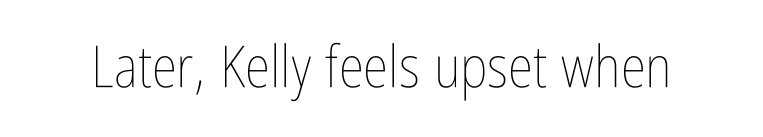
The image shows 58 px thin, condensed type, upright; set normal letter spacing, not underlined; low stroke contrast and a medium x-height.
